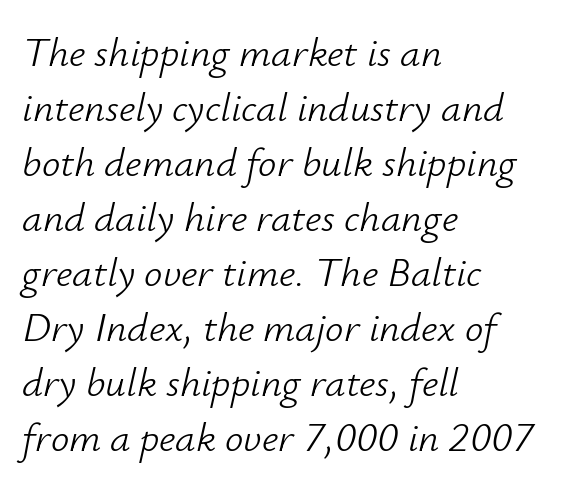
The image shows 41 px light type, italic (leaning right); set left-aligned, normal line spacing (1.34x), normal letter spacing, not underlined; low stroke contrast and a small x-height.
